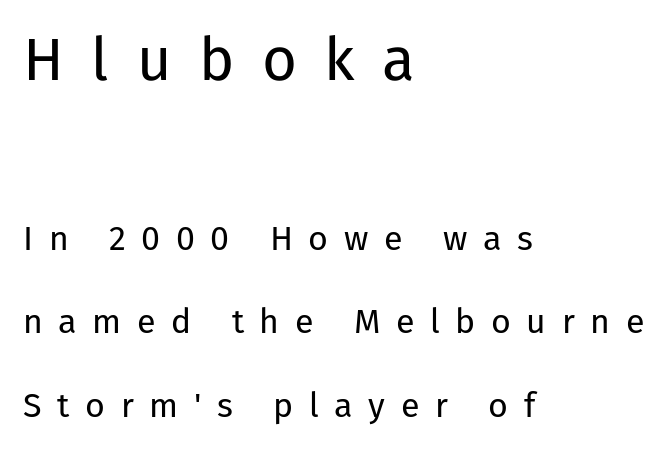
{"serif": "no", "italic": "no", "bold": "no", "weight": "regular", "width": "normal", "stroke_contrast": "low", "x_height": "medium", "monospaced": "no", "underline": "no", "align": "left", "line_spacing": "loose", "line_spacing_ratio": 2.45, "letter_spacing": "wide", "letter_spacing_em": 0.46, "larger_block": "first", "size_ratio": 1.76, "glyph_px": 60}
